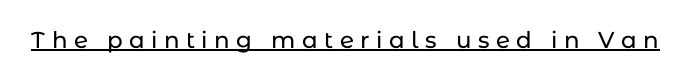
{"italic": "no", "underline": "yes", "letter_spacing": "wide", "letter_spacing_em": 0.28, "glyph_px": 23}
